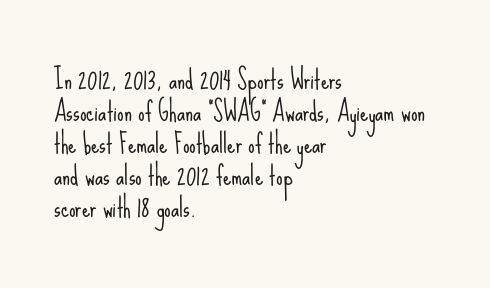
{"italic": "no", "bold": "no", "underline": "no", "align": "left", "line_spacing_ratio": 1.23, "letter_spacing": "normal", "letter_spacing_em": 0.0, "glyph_px": 26}
